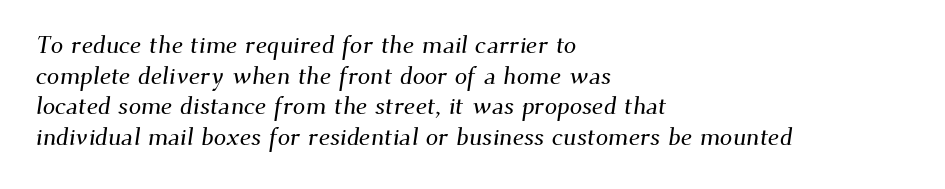
{"underline": "no", "align": "left", "line_spacing_ratio": 1.23, "letter_spacing": "normal", "letter_spacing_em": 0.0, "glyph_px": 25}
